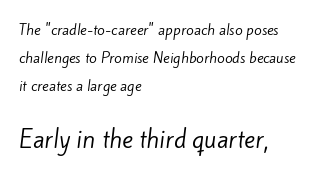
Alignment: flush left. The area under the type is left untouched. This is not heavy type; no bold has been used. Size contrast runs from small at the top to large at the bottom.
